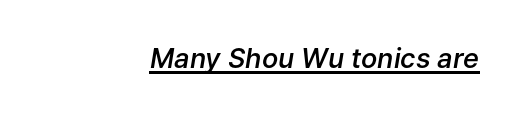
The image shows 27 px text type, italic (leaning right); set normal letter spacing, underlined.
